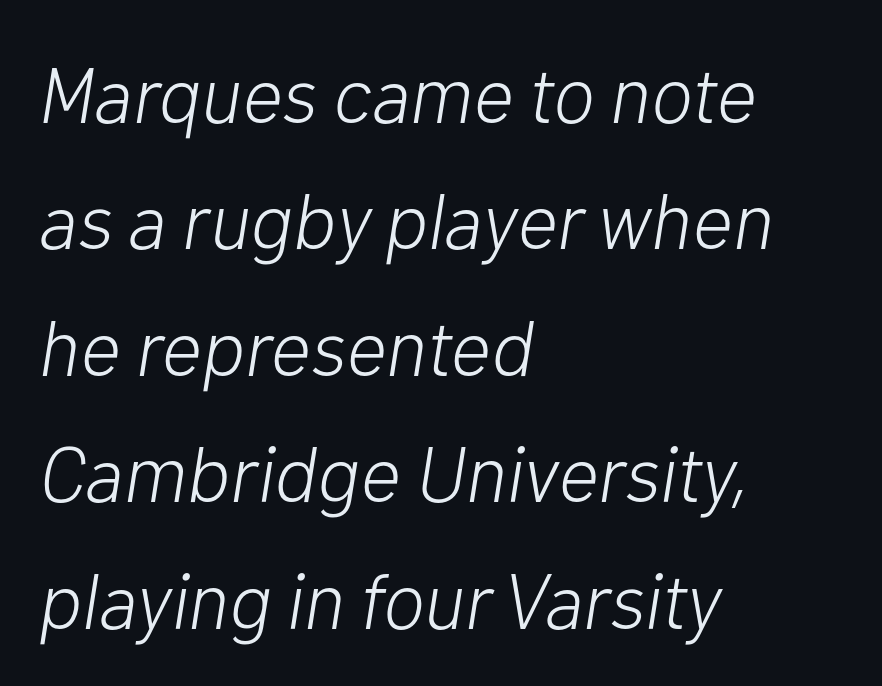
Every row of glyphs begins at an identical x-position on the left. Bold? No — there's no thickening of the strokes. Notice how the stems are inclined rather than vertical — that's the hallmark of italics. Each new line begins a customary step beneath the previous one. Anything drawn beneath the words? Only blank space. You could not count columns in this text — the font is proportionally spaced.
